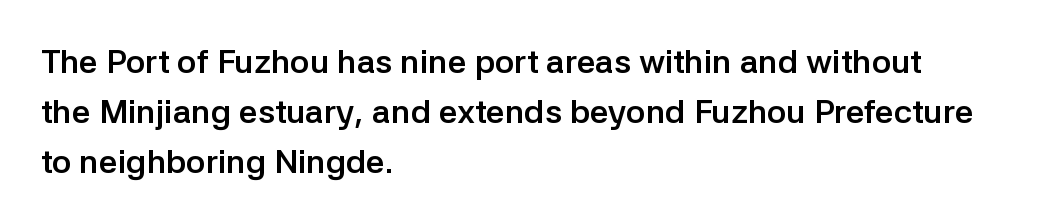
Q: Is the text bold? A: Yes.
Q: Is the text italic (slanted)? A: No, it is upright.
Q: Is the typeface a serif or a sans-serif typeface? A: Sans-serif.
Q: Is the text underlined? A: No.
Q: How is the paragraph aligned? A: Left-aligned.
Q: Is the spacing between letters normal or unusually wide? A: Normal.
Q: Is the spacing between lines tight, normal or loose? A: Normal.
Q: Width (condensed, normal, or wide)? A: Normal.
Q: Stroke contrast? A: Low.
Q: x-height? A: Medium.
Q: Monospaced? A: No.
